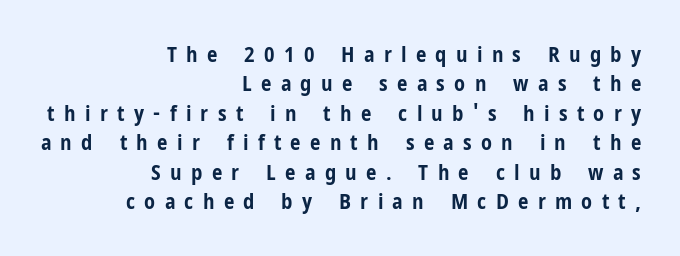
Has an underline been added? It has not. Look at the tracking — it's clearly loosened, letters drifting apart. The font's upright variant was chosen for this text. These lines are set flush right with a ragged left edge.
